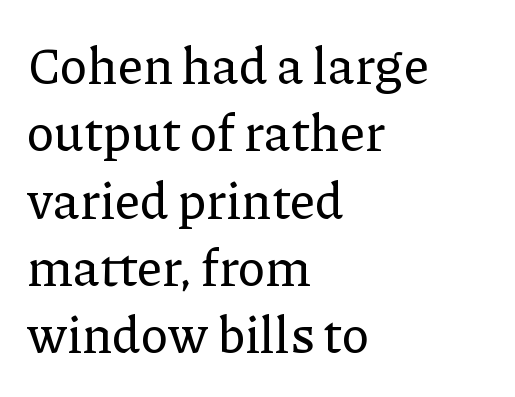
Is this a sans? No — the strokes have serifs. Leading: standard. The letters advance in unequal steps, a hallmark of proportional type. Observe the ordinary spacing: letters are neighbours, not strangers.
